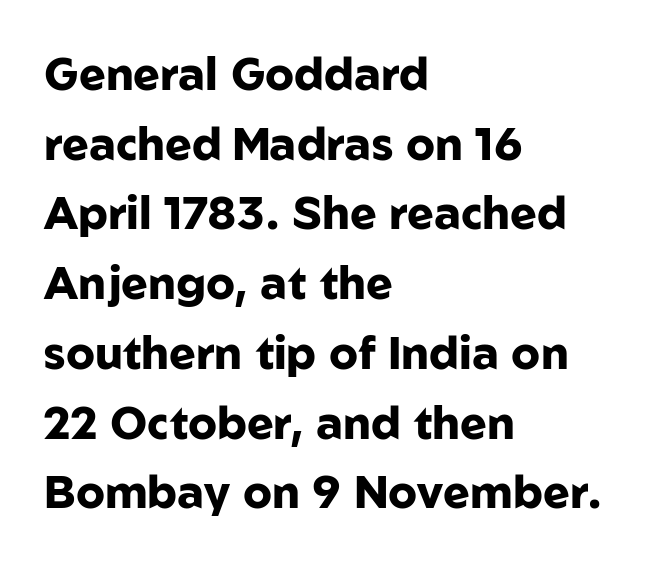
{"serif": "no", "italic": "no", "bold": "yes", "weight": "heavy", "width": "normal", "stroke_contrast": "low", "x_height": "medium", "monospaced": "no", "underline": "no", "align": "left", "line_spacing": "normal", "line_spacing_ratio": 1.55, "letter_spacing": "normal", "letter_spacing_em": 0.0, "glyph_px": 45}
